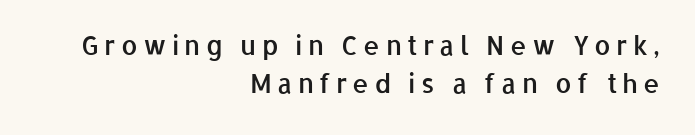
Q: Is the text bold? A: Semi-bold.
Q: Is the text italic (slanted)? A: No, it is upright.
Q: Is the text underlined? A: No.
Q: How is the paragraph aligned? A: Right-aligned.
Q: Is the spacing between letters normal or unusually wide? A: Unusually wide.
Q: Is the spacing between lines tight, normal or loose? A: Normal.
